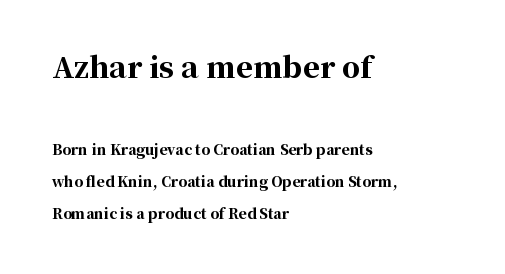
{"serif": "yes", "italic": "no", "bold": "yes", "weight": "bold", "width": "normal", "stroke_contrast": "high", "x_height": "medium", "monospaced": "no", "underline": "no", "align": "left", "line_spacing": "loose", "line_spacing_ratio": 2.3, "letter_spacing": "normal", "letter_spacing_em": 0.0, "larger_block": "first", "size_ratio": 2.07, "glyph_px": 29}
